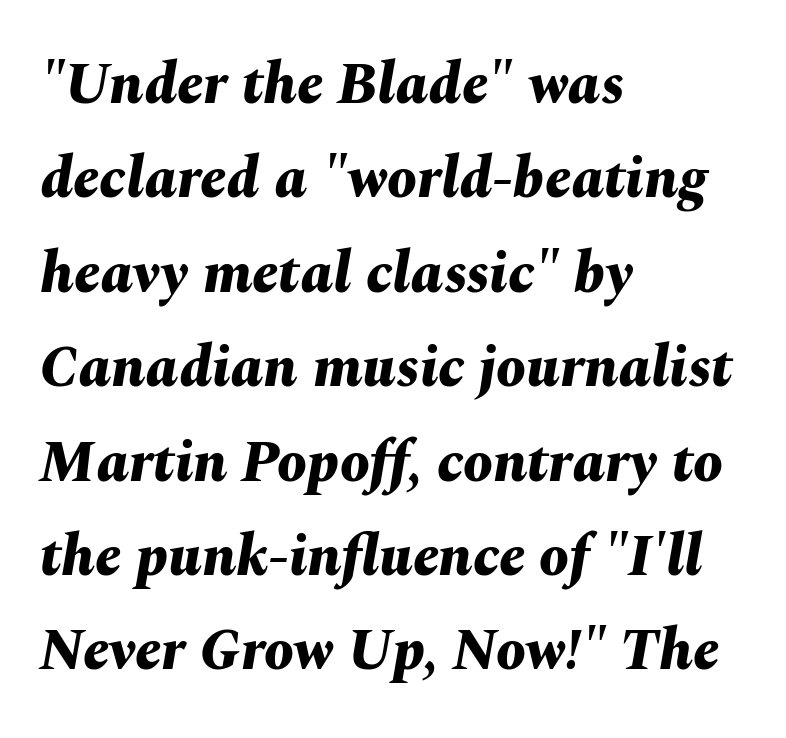
The image shows 59 px bold type, italic (leaning right); set left-aligned, normal line spacing (1.6x), normal letter spacing, not underlined; medium stroke contrast and a medium x-height.
